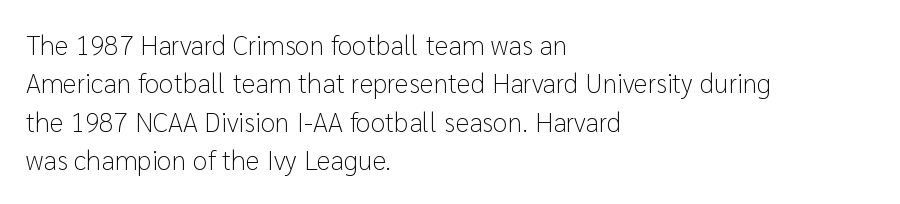
Every row of glyphs begins at an identical x-position on the left. A roman cut, with each character standing at attention. Does the leading feel generous? No, just average. The tracking reads as untouched default to a designer's eye.
